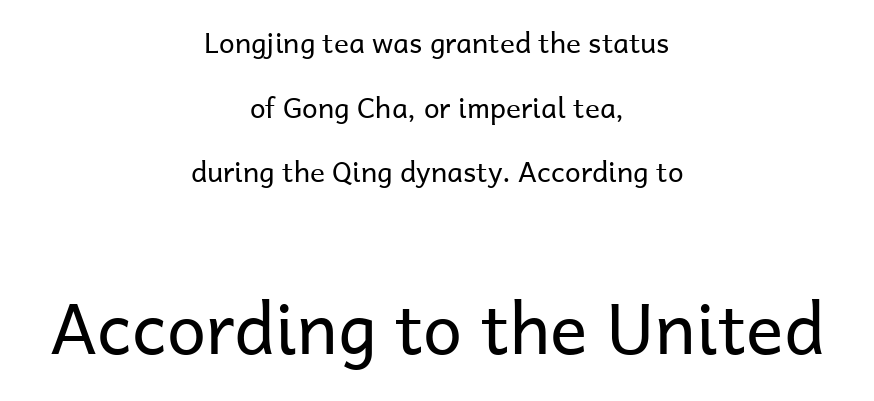
A student would call this center alignment; a typographer would say set centered. How are the letters spaced? Ordinarily, with no added tracking. Character widths vary here, with narrow letters taking less room than wide ones. Which of the two is more prominent by size? The second, at the bottom. Compared with a typical body face, this is equally light or lighter still. Leading: increased.
